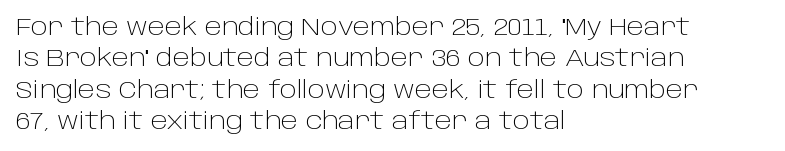
The image shows 23 px text type, upright; set left-aligned, normal line spacing (1.36x), normal letter spacing, not underlined.
